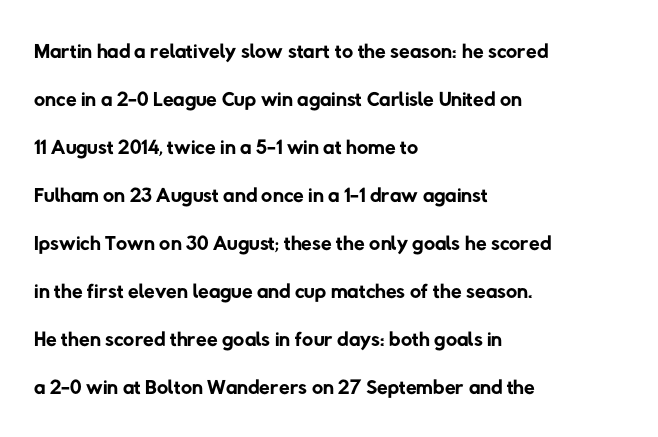
Q: Is the text bold? A: No.
Q: Is the typeface a serif or a sans-serif typeface? A: Sans-serif.
Q: Is the text underlined? A: No.
Q: How is the paragraph aligned? A: Left-aligned.
Q: Is the spacing between letters normal or unusually wide? A: Normal.
Q: Is the spacing between lines tight, normal or loose? A: Normal.
Q: Width (condensed, normal, or wide)? A: Normal.
Q: Stroke contrast? A: Low.
Q: x-height? A: Medium.
Q: Monospaced? A: No.
